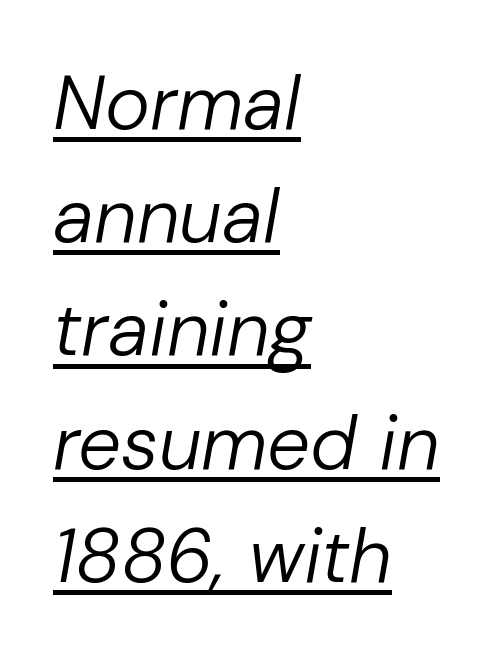
The image shows 76 px regular-weight type, italic (leaning right); set left-aligned, normal line spacing (1.49x), normal letter spacing, underlined; low stroke contrast and a medium x-height.
